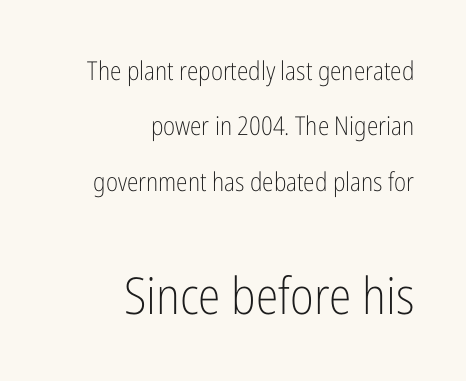
The image shows 51 px light, condensed sans-serif type, upright; set right-aligned, loose line spacing (2.13x), normal letter spacing, not underlined; the second (bottom) block is 1.96x larger; low stroke contrast and a medium x-height.
